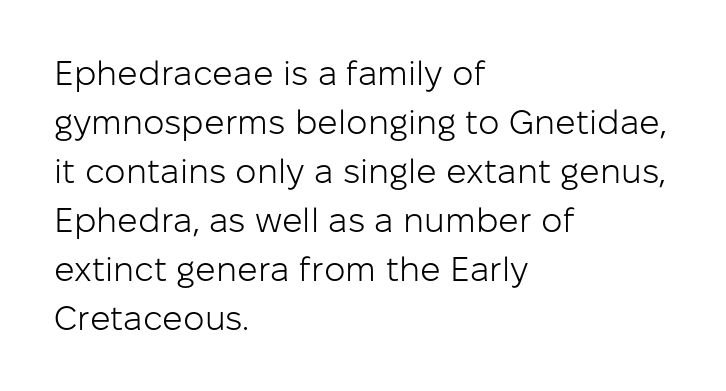
The image shows 34 px light sans-serif type, upright; set left-aligned, normal line spacing (1.44x), normal letter spacing, not underlined; low stroke contrast and a medium x-height.
